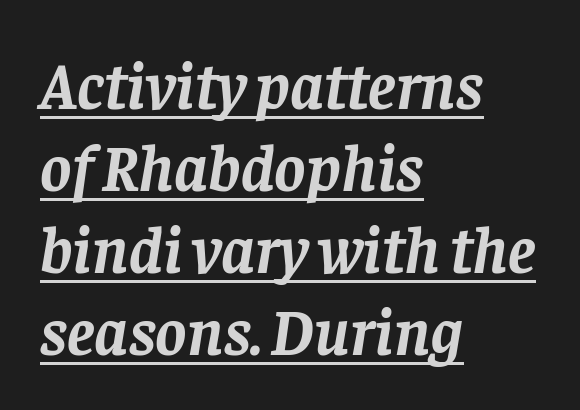
Q: Is the text bold? A: Yes.
Q: Is the text italic (slanted)? A: Yes, it leans right by about 8 degrees.
Q: Is the typeface a serif or a sans-serif typeface? A: Serif.
Q: Is the text underlined? A: Yes.
Q: How is the paragraph aligned? A: Left-aligned.
Q: Is the spacing between letters normal or unusually wide? A: Normal.
Q: Width (condensed, normal, or wide)? A: Normal.
Q: Stroke contrast? A: Low.
Q: x-height? A: Large.
Q: Monospaced? A: No.
